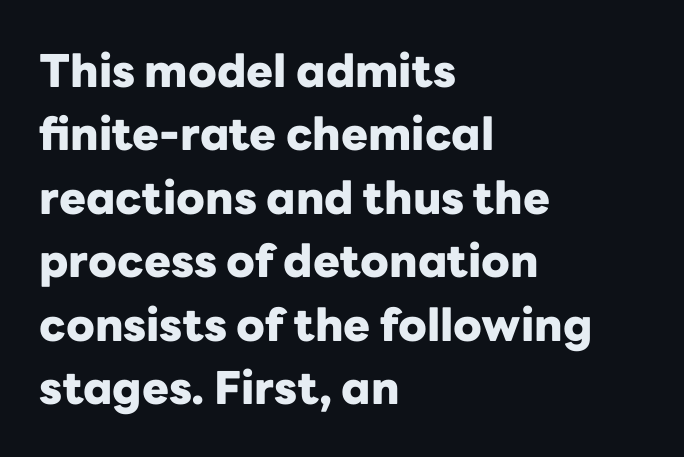
{"serif": "no", "italic": "no", "bold": "yes", "weight": "heavy", "width": "normal", "stroke_contrast": "low", "x_height": "medium", "monospaced": "no", "underline": "no", "align": "left", "line_spacing": "normal", "line_spacing_ratio": 1.41, "letter_spacing": "normal", "letter_spacing_em": 0.0, "glyph_px": 45}
